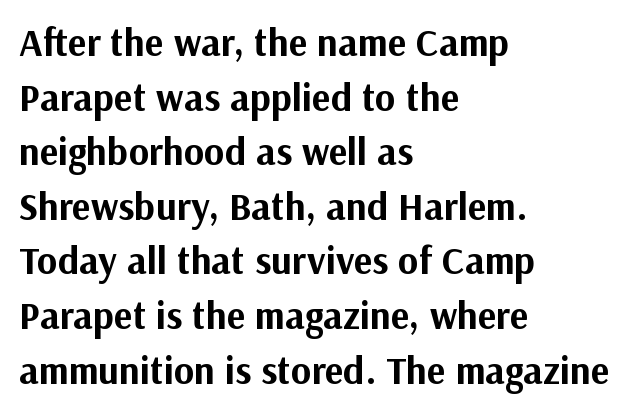
The image shows 39 px bold sans-serif type, upright; set left-aligned, normal line spacing (1.4x), normal letter spacing, not underlined; medium stroke contrast and a medium x-height.
